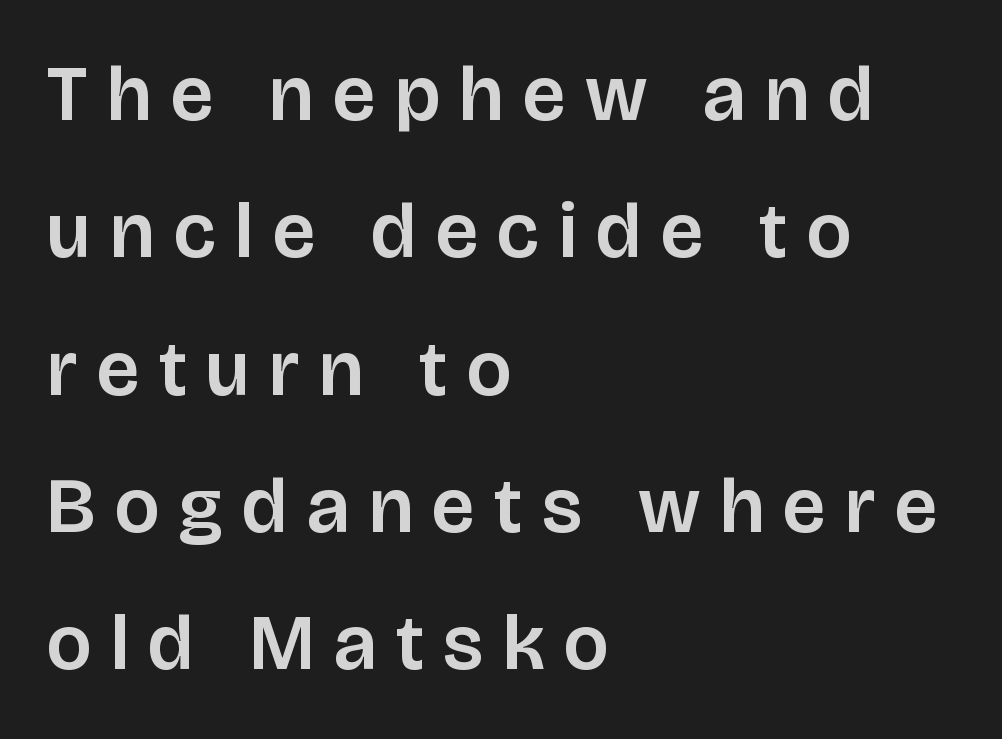
Q: Is the text italic (slanted)? A: No, it is upright.
Q: Is the typeface a serif or a sans-serif typeface? A: Sans-serif.
Q: Is the text underlined? A: No.
Q: How is the paragraph aligned? A: Left-aligned.
Q: Is the spacing between letters normal or unusually wide? A: Unusually wide.
Q: Width (condensed, normal, or wide)? A: Normal.
Q: Stroke contrast? A: Low.
Q: x-height? A: Large.
Q: Monospaced? A: No.
